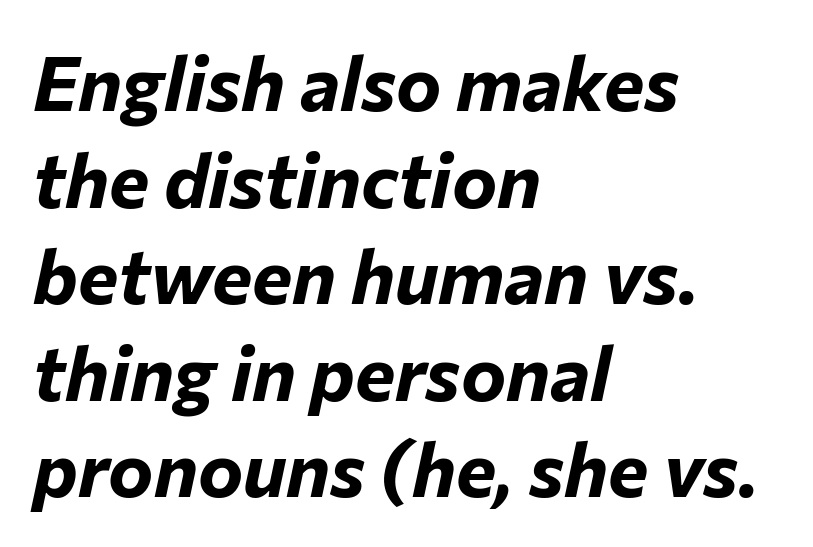
I'd describe the lettering as bold — thick and assertive. Letters rest on an invisible, unmarked baseline. Quick note: interline space is typical. The face used here is rendered with its standard letterfit.
